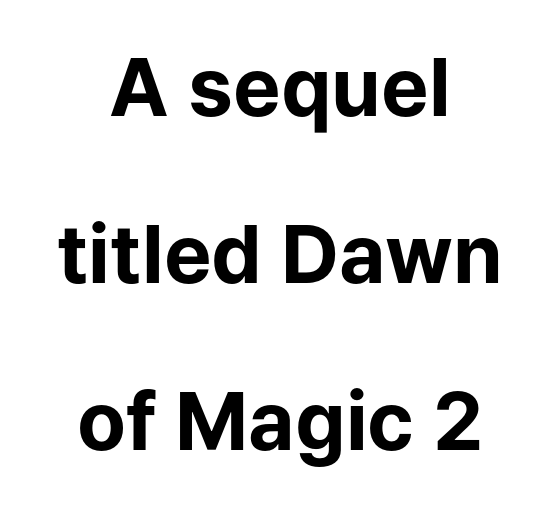
{"serif": "no", "italic": "no", "bold": "yes", "weight": "bold", "width": "normal", "stroke_contrast": "low", "x_height": "medium", "monospaced": "no", "underline": "no", "align": "center", "line_spacing": "loose", "line_spacing_ratio": 2.09, "letter_spacing": "normal", "letter_spacing_em": 0.0, "glyph_px": 80}
